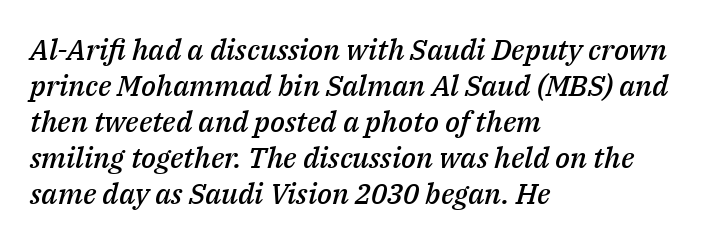
Character widths vary here, with narrow letters taking less room than wide ones. Inter-character spacing is left at the font's built-in metrics. These lines are set flush left with a ragged right edge. Bare-footed words on every line. Italic: yes, the glyphs are oblique. Weight: semibold (demi).
